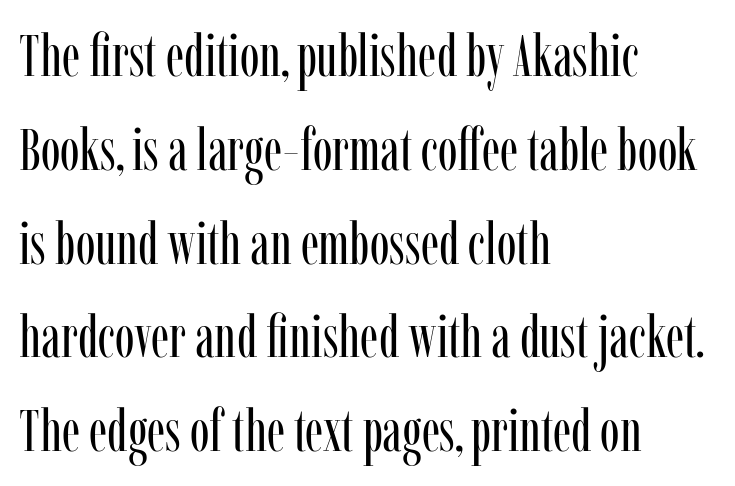
The image shows 59 px regular-weight, condensed serif type, upright; set left-aligned, normal line spacing (1.59x), normal letter spacing, not underlined; low stroke contrast and a medium x-height.
